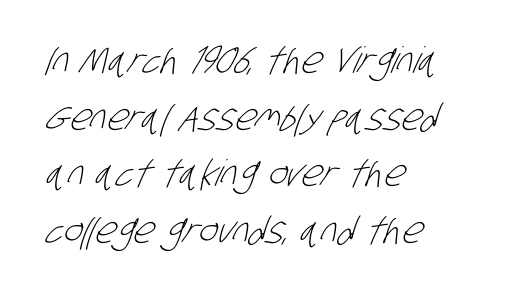
Q: Is the text bold? A: No.
Q: Is the typeface a serif or a sans-serif typeface? A: Sans-serif.
Q: Is the text underlined? A: No.
Q: How is the paragraph aligned? A: Left-aligned.
Q: Is the spacing between letters normal or unusually wide? A: Normal.
Q: Is the spacing between lines tight, normal or loose? A: Normal.
Q: Width (condensed, normal, or wide)? A: Condensed.
Q: Stroke contrast? A: Low.
Q: x-height? A: Large.
Q: Monospaced? A: No.
